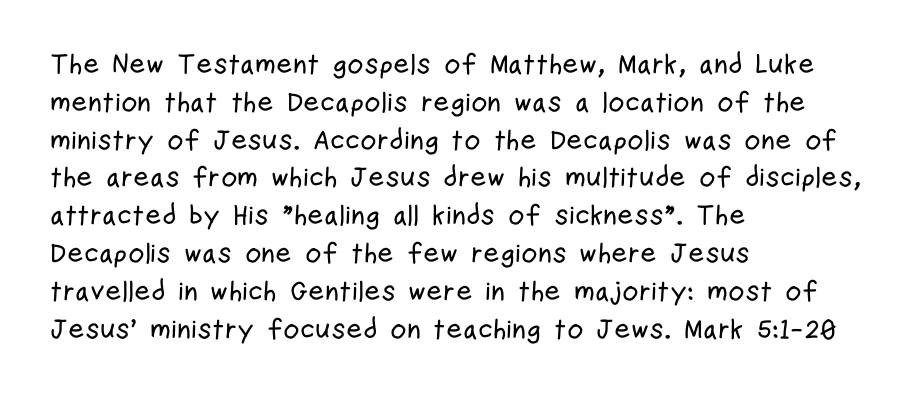
{"serif": "no", "italic": "no", "width": "condensed", "stroke_contrast": "low", "x_height": "medium", "monospaced": "no", "underline": "no", "align": "left", "line_spacing": "normal", "line_spacing_ratio": 1.35, "letter_spacing": "normal", "letter_spacing_em": 0.0, "glyph_px": 28}
